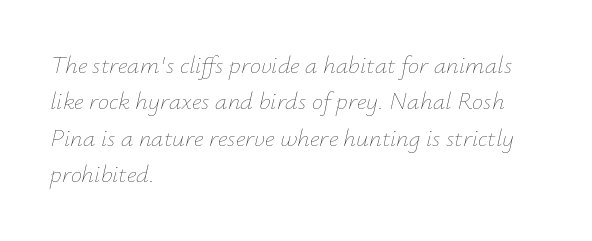
Q: Is the text bold? A: No.
Q: Is the text italic (slanted)? A: Yes, it leans right by about 12 degrees.
Q: Is the text underlined? A: No.
Q: How is the paragraph aligned? A: Left-aligned.
Q: Is the spacing between letters normal or unusually wide? A: Normal.
Q: Is the spacing between lines tight, normal or loose? A: Normal.
